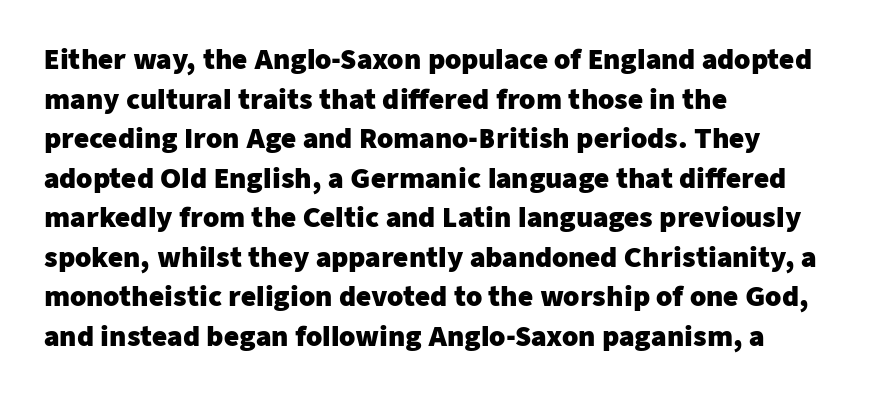
The image shows 26 px bold type, upright; set left-aligned, normal line spacing (1.52x), normal letter spacing, not underlined.
